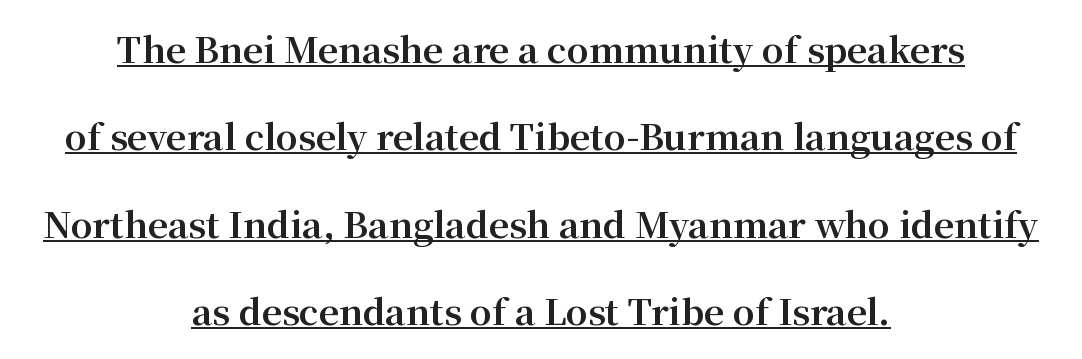
{"serif": "yes", "italic": "no", "bold": "yes", "weight": "bold", "width": "normal", "stroke_contrast": "medium", "x_height": "medium", "monospaced": "no", "underline": "yes", "align": "center", "line_spacing": "loose", "line_spacing_ratio": 2.5, "letter_spacing": "normal", "letter_spacing_em": 0.0, "glyph_px": 35}
